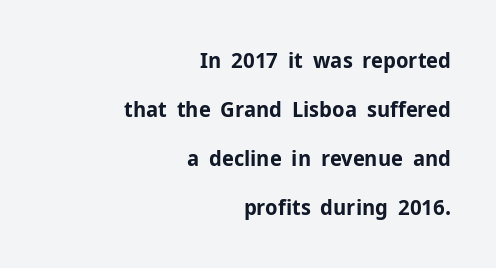
Q: Is the text bold? A: Yes.
Q: Is the text italic (slanted)? A: No, it is upright.
Q: Is the text underlined? A: No.
Q: How is the paragraph aligned? A: Right-aligned.
Q: Is the spacing between letters normal or unusually wide? A: Normal.
Q: Is the spacing between lines tight, normal or loose? A: Loose.
